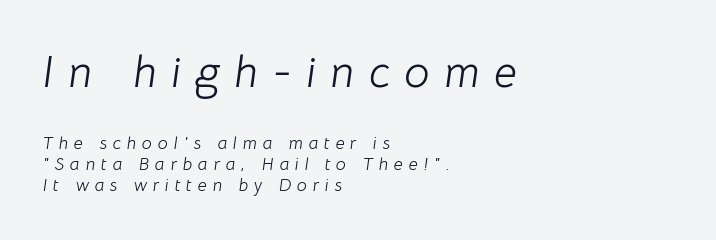
Do the characters align in a grid? No, the font is proportional. These two chunks differ in scale, with the top chunk taking the larger measure. The glyphs are unaccompanied by any horizontal stroke below them. The paragraph has a hard left edge and a soft right edge.
